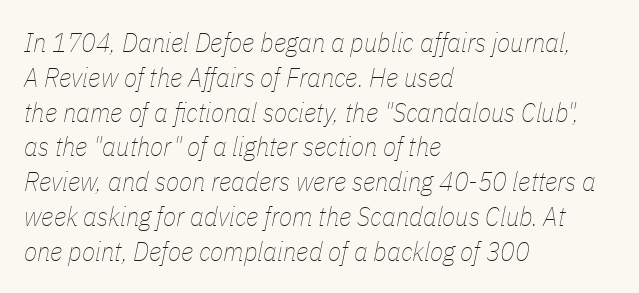
The image shows 27 px text type, italic (leaning right); set left-aligned, normal line spacing (1.29x), normal letter spacing, not underlined.
